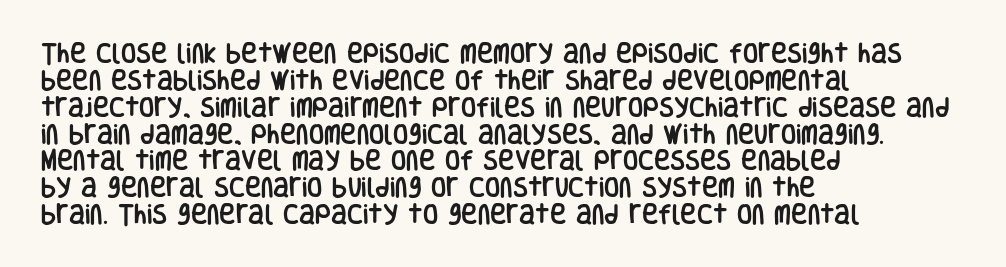
Q: Is the text italic (slanted)? A: No, it is upright.
Q: Is the text underlined? A: No.
Q: How is the paragraph aligned? A: Left-aligned.
Q: Is the spacing between letters normal or unusually wide? A: Normal.
